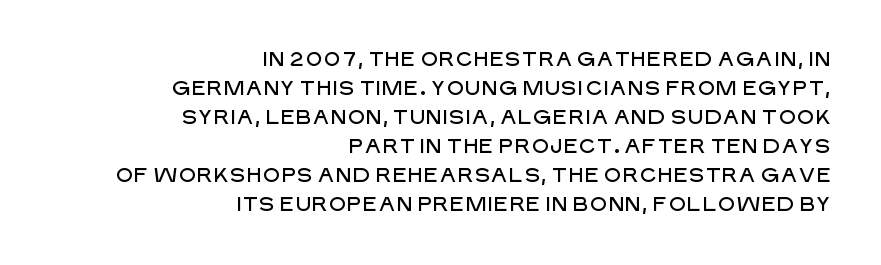
{"italic": "no", "underline": "no", "align": "right", "line_spacing": "normal", "line_spacing_ratio": 1.45, "letter_spacing": "normal", "letter_spacing_em": 0.0, "glyph_px": 20}
